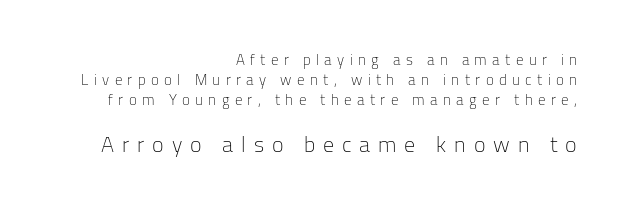
Words float on clear page, feet unadorned. Style check: upright. Summary of vertical rhythm: regular, with standard interline spacing. Letters have the restrained weight of plain body copy at most.
